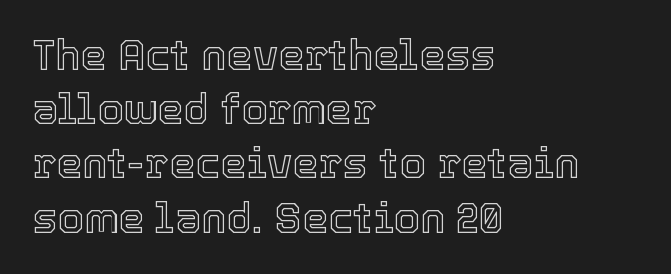
{"italic": "no", "width": "normal", "x_height": "medium", "monospaced": "no", "underline": "no", "align": "left", "line_spacing": "normal", "line_spacing_ratio": 1.29, "letter_spacing": "normal", "letter_spacing_em": 0.0, "glyph_px": 42}
